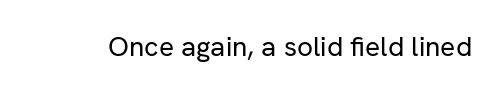
The specimen omits any rule beneath the text block's lines. Short note: letters normally spaced. Vertical strokes here are truly vertical. Note the varied advance widths — an 'i' is clearly narrower than an 'm'. The face used here is a sans, in the tradition of grotesques and geometrics.
